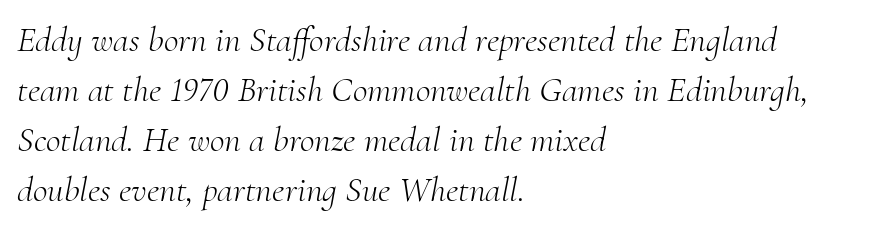
{"serif": "yes", "italic": "yes", "lean": "right", "slant_degrees": 10, "bold": "no", "weight": "light", "width": "normal", "stroke_contrast": "medium", "x_height": "small", "monospaced": "no", "underline": "no", "align": "left", "line_spacing": "normal", "line_spacing_ratio": 1.39, "letter_spacing": "normal", "letter_spacing_em": 0.0, "glyph_px": 36}
